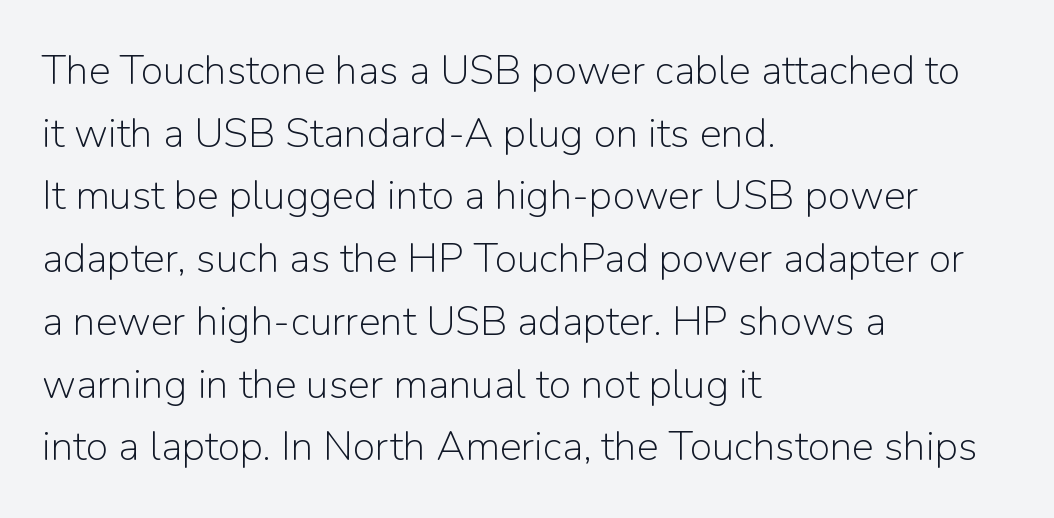
Compared with a centered layout, this one pins lines to the left instead. A sans-serif font was chosen for this passage. Decoration check: the copy has no underline. Looks like regular typesetting: each glyph gets only the width it needs.
